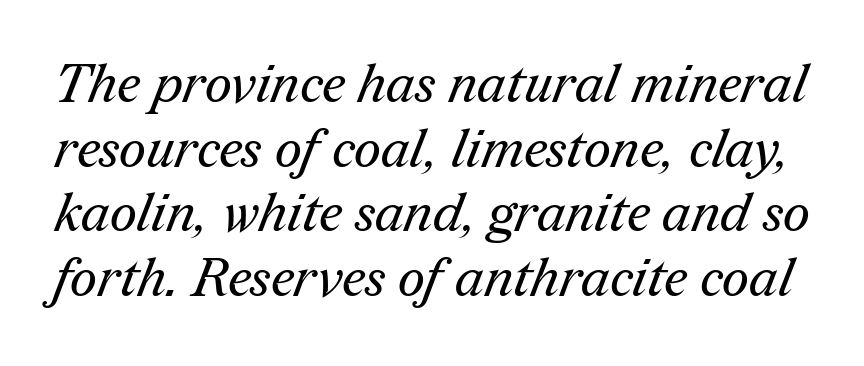
The image shows 53 px regular-weight serif type; set line spacing 1.22x, normal letter spacing, not underlined; medium stroke contrast and a medium x-height.
